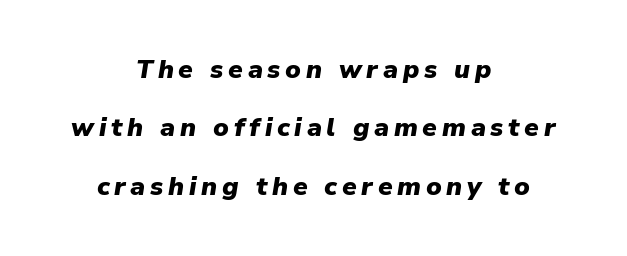
The image shows 26 px bold type, italic (leaning right); set centered, loose line spacing (2.25x), not underlined.
